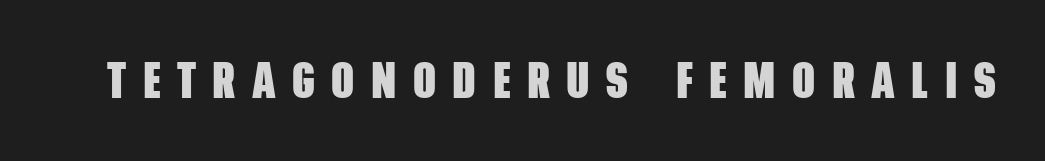
The image shows 50 px heavy, condensed sans-serif type; set unusually wide letter spacing (+0.33 em), not underlined; low stroke contrast and a large x-height.
